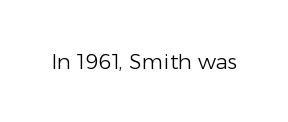
Q: Is the text bold? A: No.
Q: Is the text italic (slanted)? A: No, it is upright.
Q: Is the text underlined? A: No.
Q: Is the spacing between letters normal or unusually wide? A: Normal.
